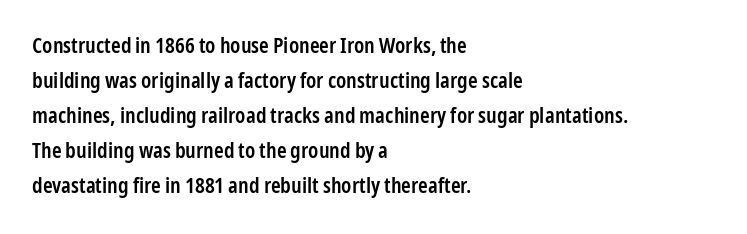
{"italic": "no", "bold": "semi", "underline": "no", "align": "left", "line_spacing": "normal", "line_spacing_ratio": 1.59, "letter_spacing": "normal", "letter_spacing_em": 0.0, "glyph_px": 22}
